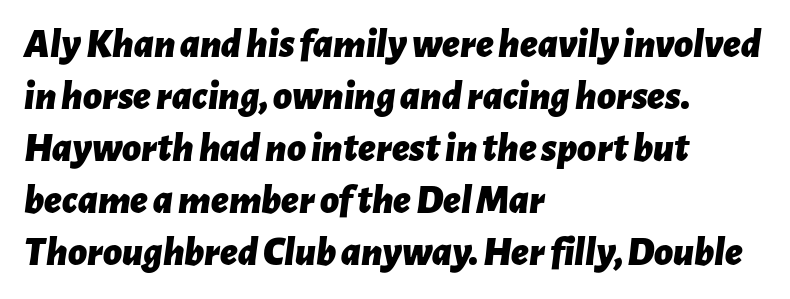
Q: Is the text bold? A: Yes.
Q: Is the text italic (slanted)? A: Yes, it leans right by about 7 degrees.
Q: Is the text underlined? A: No.
Q: How is the paragraph aligned? A: Left-aligned.
Q: Is the spacing between letters normal or unusually wide? A: Normal.
Q: Is the spacing between lines tight, normal or loose? A: Normal.
Q: Width (condensed, normal, or wide)? A: Normal.
Q: Stroke contrast? A: Low.
Q: x-height? A: Medium.
Q: Monospaced? A: No.
